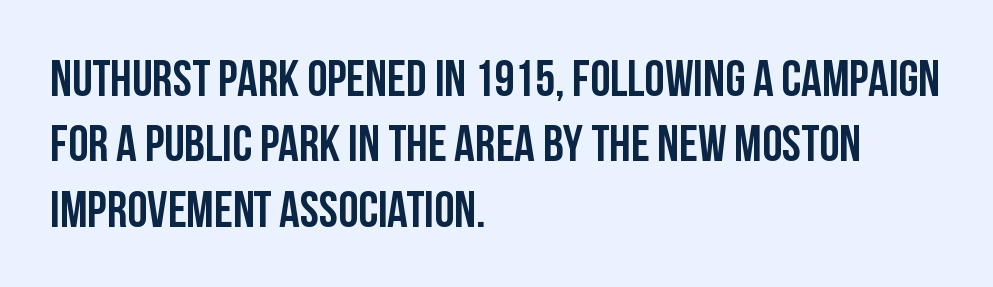
{"serif": "no", "italic": "no", "bold": "yes", "weight": "semibold", "width": "condensed", "stroke_contrast": "low", "x_height": "large", "monospaced": "no", "underline": "no", "align": "left", "line_spacing": "normal", "line_spacing_ratio": 1.28, "letter_spacing": "normal", "letter_spacing_em": 0.0, "glyph_px": 51}
